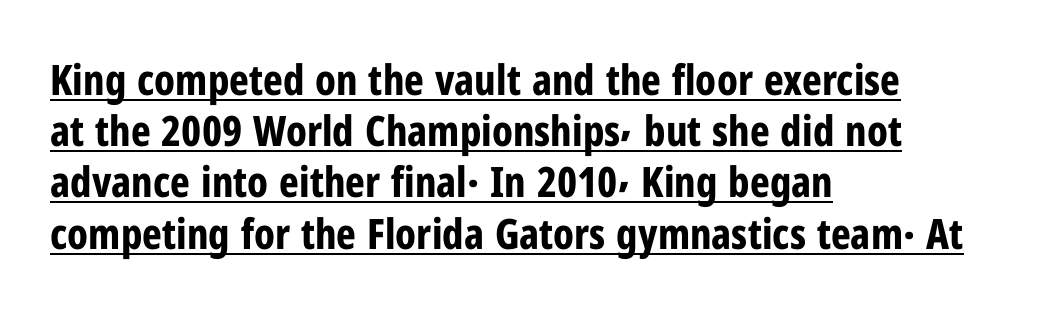
The image shows 42 px bold, condensed sans-serif type, upright; set left-aligned, line spacing 1.22x, normal letter spacing, underlined; low stroke contrast and a medium x-height.
